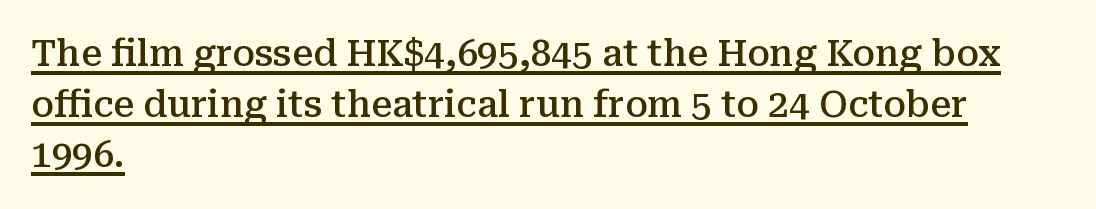
The image shows 37 px semibold serif type, upright; set left-aligned, normal line spacing (1.37x), normal letter spacing, underlined; medium stroke contrast and a medium x-height.
